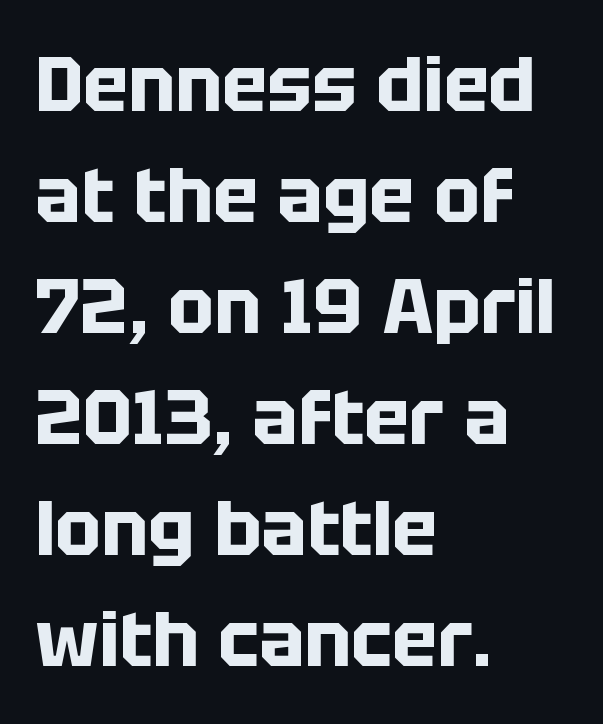
Q: Is the text bold? A: Yes.
Q: Is the text italic (slanted)? A: No, it is upright.
Q: Is the typeface a serif or a sans-serif typeface? A: Sans-serif.
Q: Is the text underlined? A: No.
Q: How is the paragraph aligned? A: Left-aligned.
Q: Is the spacing between letters normal or unusually wide? A: Normal.
Q: Is the spacing between lines tight, normal or loose? A: Normal.
Q: Width (condensed, normal, or wide)? A: Normal.
Q: Stroke contrast? A: Low.
Q: x-height? A: Large.
Q: Monospaced? A: No.
